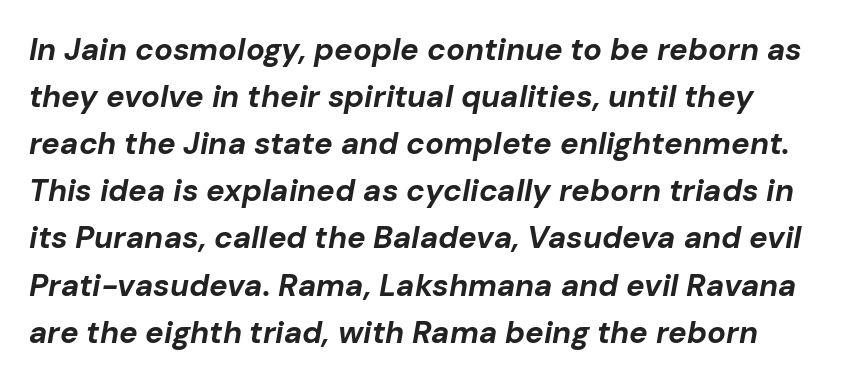
The image shows 31 px bold type, italic (leaning right); set normal line spacing (1.52x), normal letter spacing, not underlined; low stroke contrast and a medium x-height.
